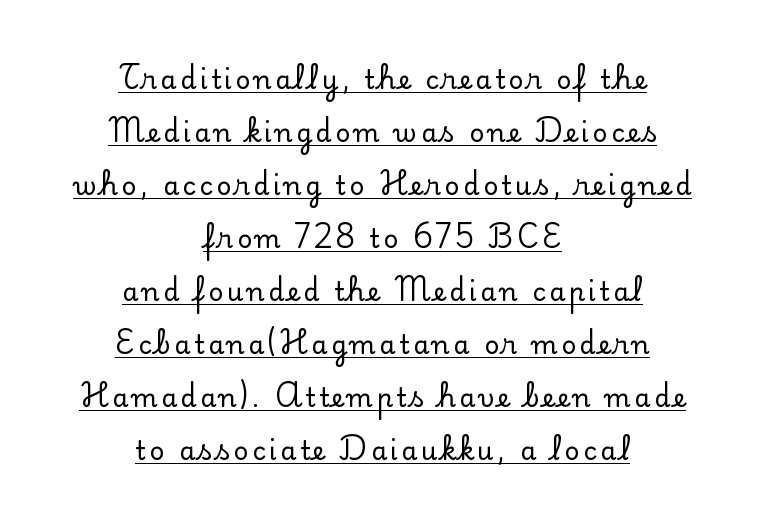
The image shows 26 px text type, upright; set centered, loose line spacing (2.04x), underlined.
